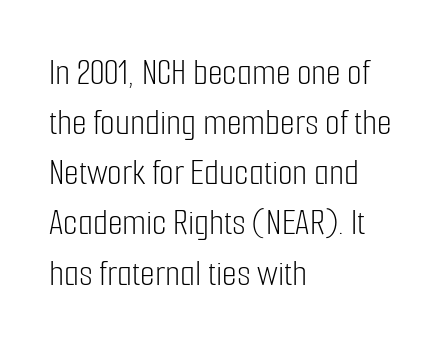
{"serif": "no", "italic": "no", "bold": "no", "weight": "light", "width": "condensed", "stroke_contrast": "low", "x_height": "medium", "monospaced": "no", "underline": "no", "align": "left", "line_spacing": "normal", "line_spacing_ratio": 1.32, "letter_spacing": "normal", "letter_spacing_em": 0.0, "glyph_px": 38}
